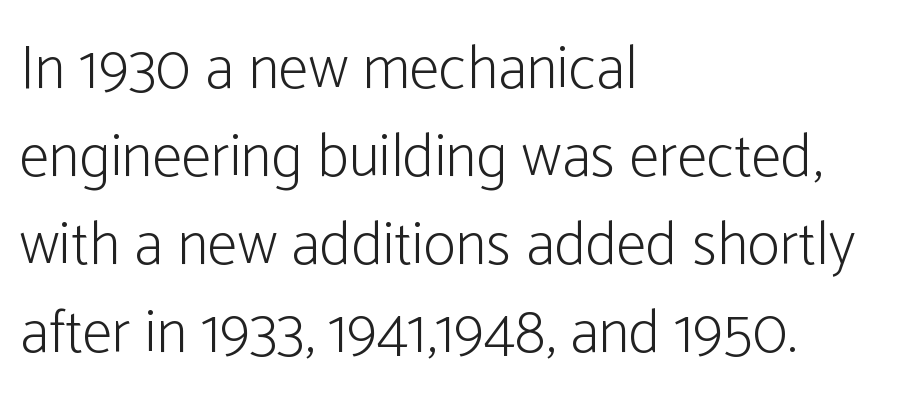
Q: Is the text bold? A: No.
Q: Is the text italic (slanted)? A: No, it is upright.
Q: Is the typeface a serif or a sans-serif typeface? A: Sans-serif.
Q: Is the text underlined? A: No.
Q: How is the paragraph aligned? A: Left-aligned.
Q: Is the spacing between letters normal or unusually wide? A: Normal.
Q: Is the spacing between lines tight, normal or loose? A: Normal.
Q: Width (condensed, normal, or wide)? A: Condensed.
Q: Stroke contrast? A: Low.
Q: x-height? A: Medium.
Q: Monospaced? A: No.
